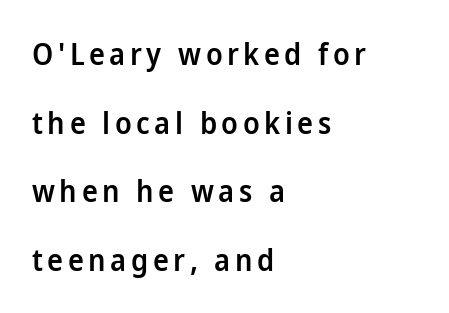
The image shows 30 px semibold sans-serif type, upright; set left-aligned, loose line spacing (2.29x), not underlined; low stroke contrast and a medium x-height.
